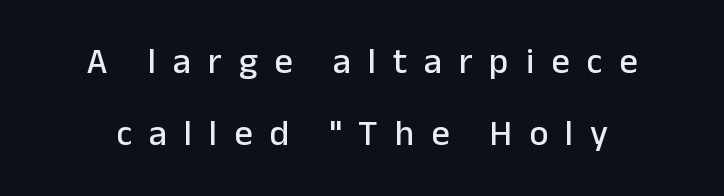
Q: Is the text italic (slanted)? A: No, it is upright.
Q: Is the typeface a serif or a sans-serif typeface? A: Sans-serif.
Q: Is the text underlined? A: No.
Q: How is the paragraph aligned? A: Centered.
Q: Is the spacing between letters normal or unusually wide? A: Unusually wide.
Q: Is the spacing between lines tight, normal or loose? A: Loose.
Q: Width (condensed, normal, or wide)? A: Normal.
Q: Stroke contrast? A: Low.
Q: x-height? A: Medium.
Q: Monospaced? A: No.
